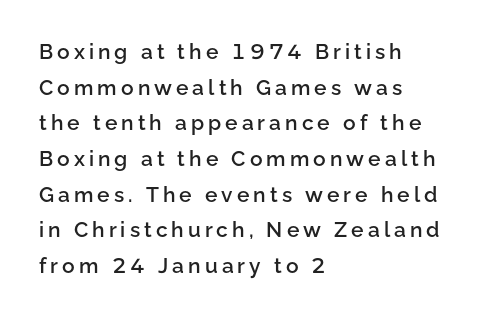
{"italic": "no", "bold": "semi", "underline": "no", "align": "left", "line_spacing": "normal", "line_spacing_ratio": 1.7, "glyph_px": 21}
